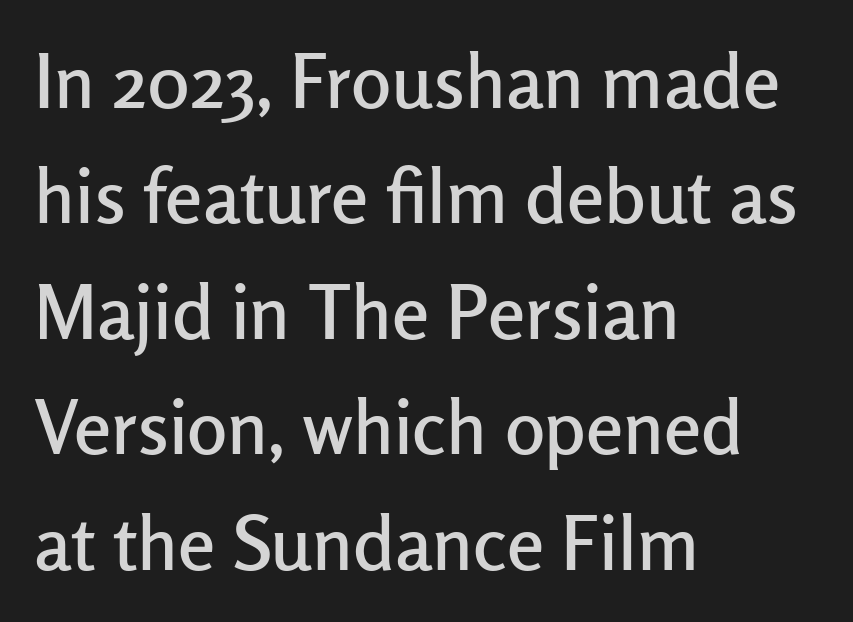
The image shows 75 px sans-serif type, upright; set left-aligned, normal line spacing (1.54x), normal letter spacing, not underlined; low stroke contrast and a medium x-height.
